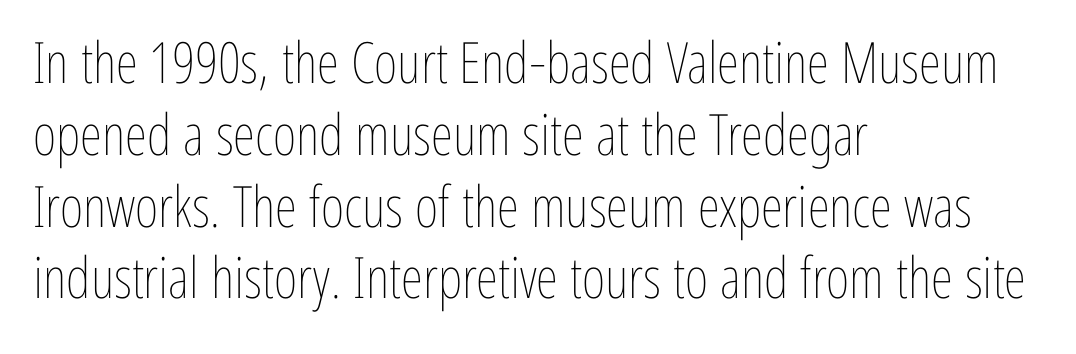
{"italic": "no", "bold": "no", "weight": "thin", "width": "condensed", "stroke_contrast": "low", "x_height": "medium", "monospaced": "no", "underline": "no", "align": "left", "line_spacing": "normal", "line_spacing_ratio": 1.26, "letter_spacing": "normal", "letter_spacing_em": 0.0, "glyph_px": 57}
